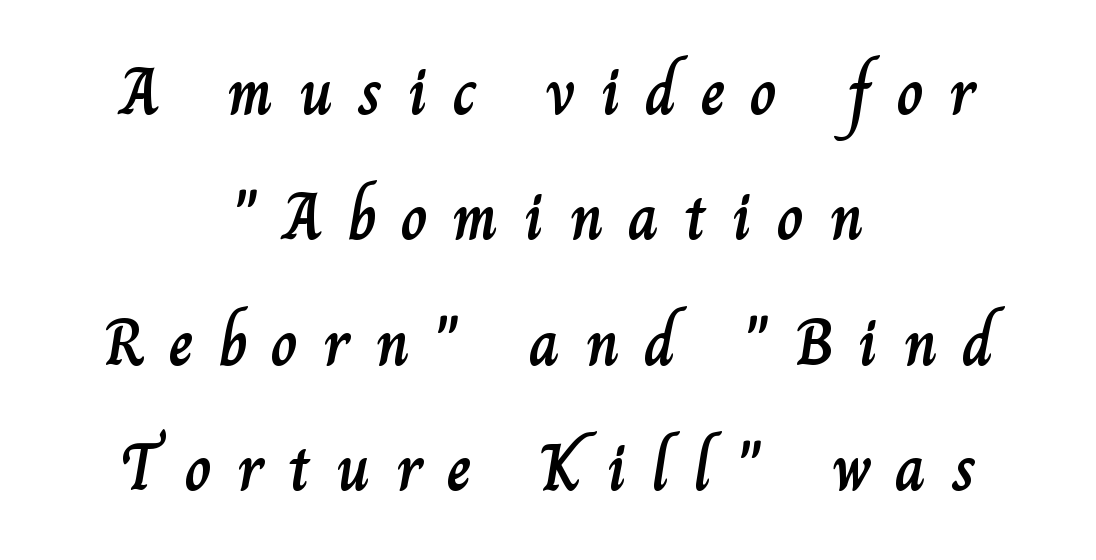
The image shows 66 px text type; set centered, loose line spacing (1.9x), unusually wide letter spacing (+0.38 em), not underlined; low stroke contrast and a small x-height.
